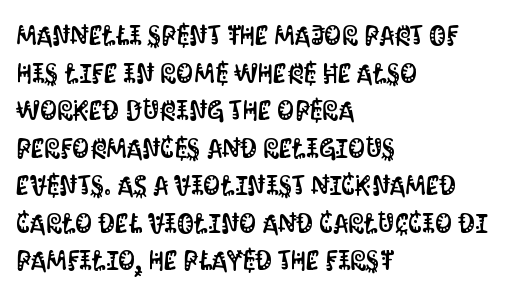
{"italic": "no", "underline": "no", "align": "left", "line_spacing": "normal", "line_spacing_ratio": 1.39, "letter_spacing": "normal", "letter_spacing_em": 0.0, "glyph_px": 27}
